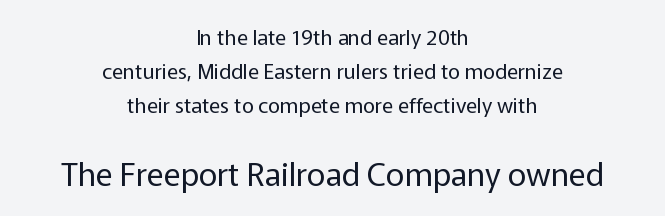
The image shows 32 px regular-weight sans-serif type, upright; set centered, normal line spacing (1.62x), normal letter spacing, not underlined; the second (bottom) block is 1.52x larger; low stroke contrast and a medium x-height.
